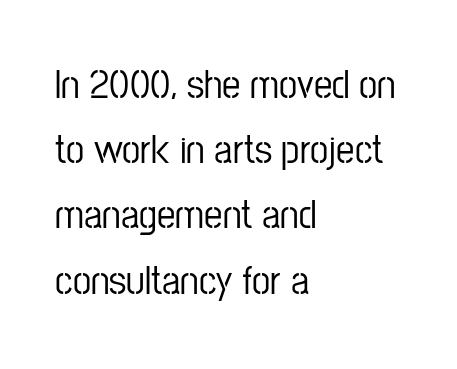
{"serif": "no", "italic": "no", "width": "condensed", "stroke_contrast": "low", "x_height": "medium", "monospaced": "no", "underline": "no", "align": "left", "line_spacing": "normal", "line_spacing_ratio": 1.59, "letter_spacing": "normal", "letter_spacing_em": 0.0, "glyph_px": 41}
